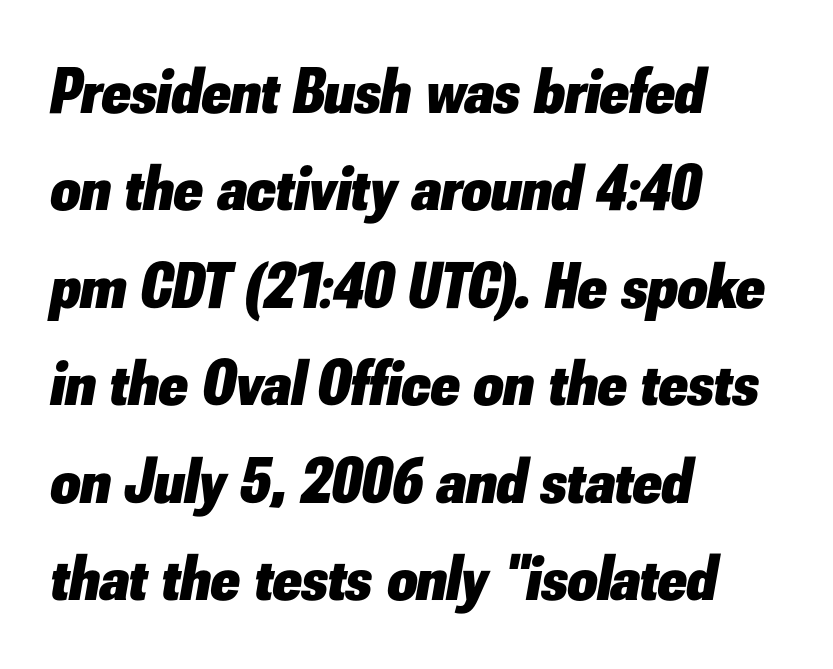
Rows of type keep a routine distance in the vertical direction. Stroke thickness is high; the sample reads as a true bold. You can tell it's italic because the verticals aren't actually vertical. Has an underline been added? It has not.
